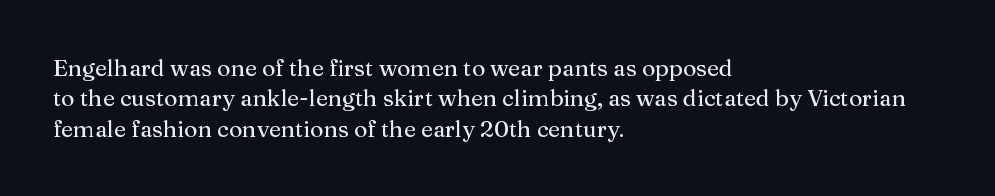
Q: Is the text italic (slanted)? A: No, it is upright.
Q: Is the text underlined? A: No.
Q: How is the paragraph aligned? A: Left-aligned.
Q: Is the spacing between letters normal or unusually wide? A: Normal.
Q: Is the spacing between lines tight, normal or loose? A: Normal.
